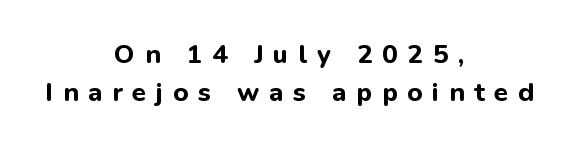
The image shows 26 px bold type, upright; set centered, normal line spacing (1.46x), unusually wide letter spacing (+0.37 em), not underlined.
